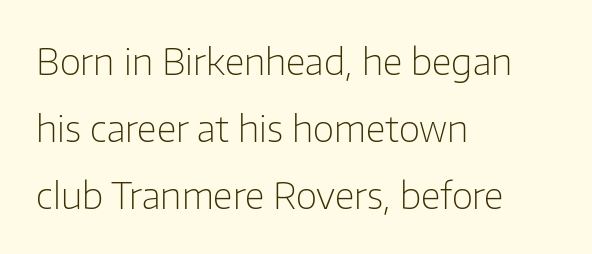
Q: Is the text bold? A: No.
Q: Is the text italic (slanted)? A: No, it is upright.
Q: Is the typeface a serif or a sans-serif typeface? A: Sans-serif.
Q: Is the text underlined? A: No.
Q: How is the paragraph aligned? A: Left-aligned.
Q: Is the spacing between letters normal or unusually wide? A: Normal.
Q: Width (condensed, normal, or wide)? A: Normal.
Q: Stroke contrast? A: Low.
Q: x-height? A: Medium.
Q: Monospaced? A: No.
